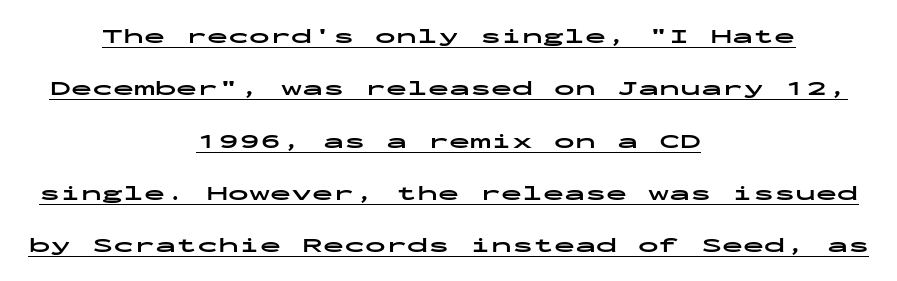
Loosely led — the rows are spread out. Heavy-handed strokes throughout: this text is bold. These lines keep a tight, regular rhythm from letter to letter. The passage shown is underscored from start to finish. The paragraph has two soft edges and a firm central axis. Posture: upright roman.
